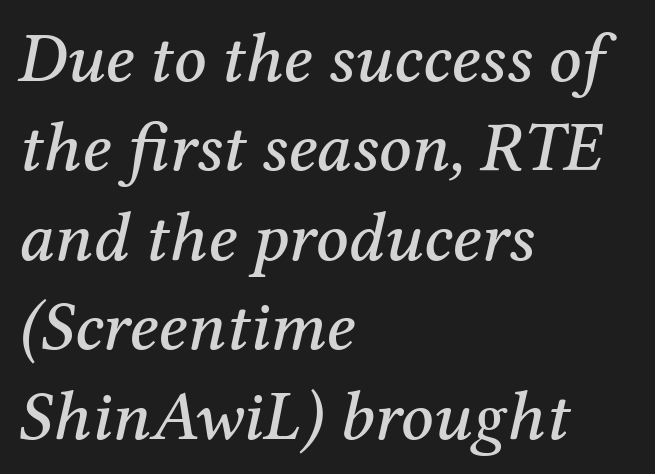
Q: Is the text italic (slanted)? A: Yes, it leans right by about 12 degrees.
Q: Is the typeface a serif or a sans-serif typeface? A: Serif.
Q: Is the text underlined? A: No.
Q: How is the paragraph aligned? A: Left-aligned.
Q: Is the spacing between letters normal or unusually wide? A: Normal.
Q: Is the spacing between lines tight, normal or loose? A: Normal.
Q: Width (condensed, normal, or wide)? A: Normal.
Q: Stroke contrast? A: Medium.
Q: x-height? A: Medium.
Q: Monospaced? A: No.
